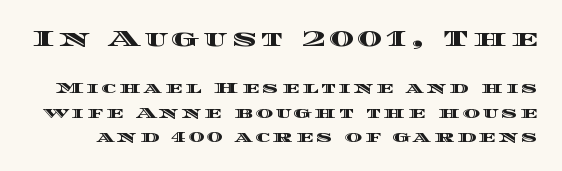
Q: Is the text italic (slanted)? A: No, it is upright.
Q: Is the text underlined? A: No.
Q: Is the spacing between lines tight, normal or loose? A: Normal.
Q: Which block of text is set in a larger size, the first (top) or the second (bottom)? A: The first (top) one.
